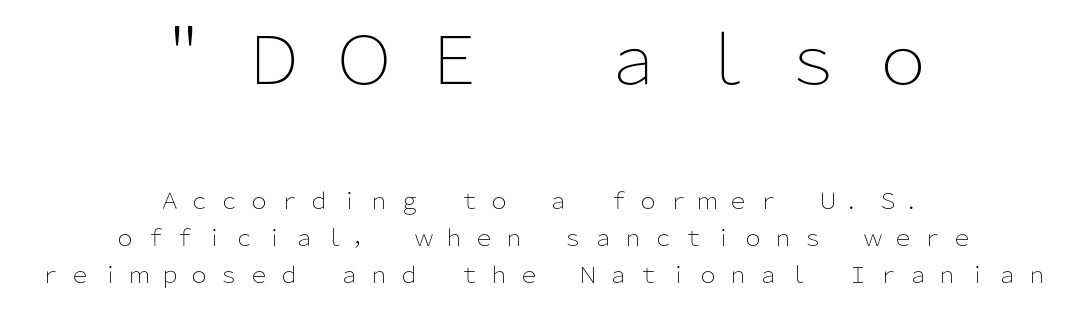
The image shows 66 px light sans-serif type, upright; set centered, normal line spacing (1.68x), unusually wide letter spacing (+0.36 em), not underlined; the first (top) block is 3.0x larger; low stroke contrast and a medium x-height.
